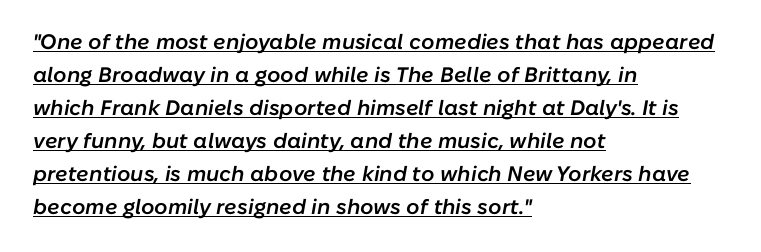
{"italic": "yes", "lean": "right", "slant_degrees": 10, "bold": "semi", "underline": "yes", "align": "left", "line_spacing": "normal", "line_spacing_ratio": 1.57, "letter_spacing": "normal", "letter_spacing_em": 0.0, "glyph_px": 21}
